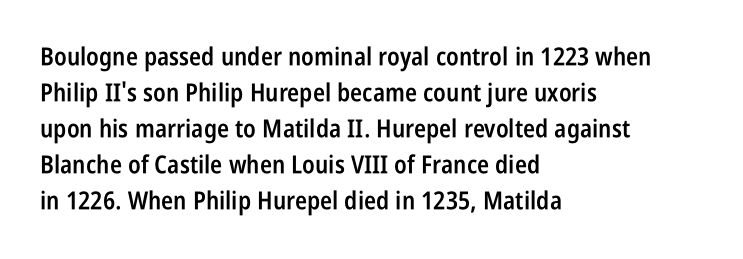
The image shows 25 px text type, upright; set left-aligned, normal line spacing (1.44x), normal letter spacing, not underlined.
